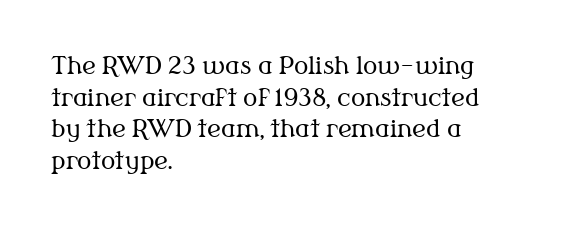
{"italic": "no", "bold": "no", "underline": "no", "align": "left", "line_spacing": "normal", "line_spacing_ratio": 1.32, "letter_spacing": "normal", "letter_spacing_em": 0.0, "glyph_px": 24}
